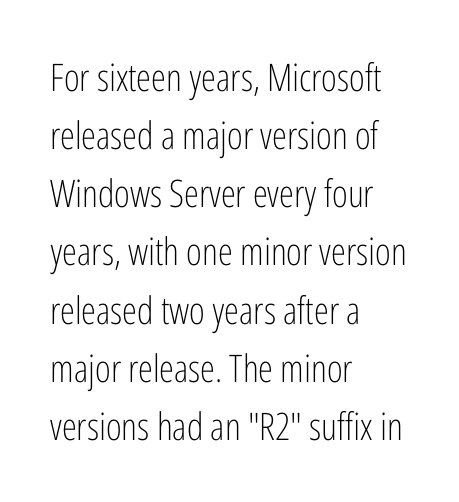
Italic: no, the glyphs are upright roman. What's the leading like? Ordinary, nothing unusual. Character widths vary here, with narrow letters taking less room than wide ones. Underline: absent.
